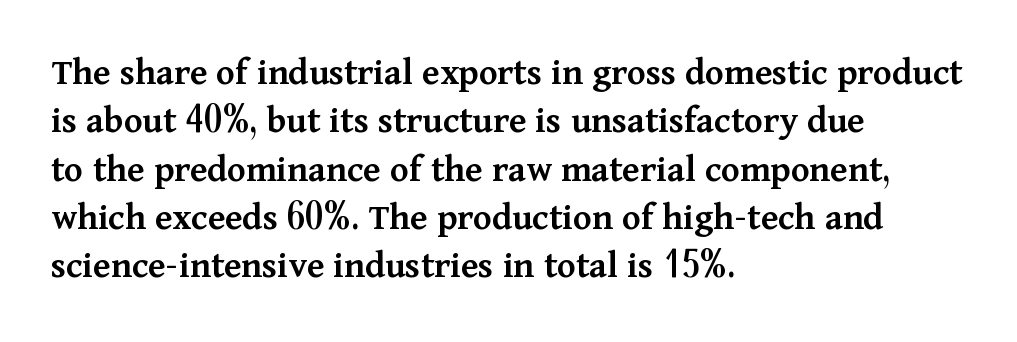
Does the type have serifs? Yes, each stem ends in a small foot. Ascenders rise straight up at ninety degrees. A classic flush-left, rag-right setting is used for this passage. A clean baseline with only descenders dipping below it. Summary of weight: moderately heavy, a semibold. Honestly, the letter spacing is just normal — you wouldn't notice it.
